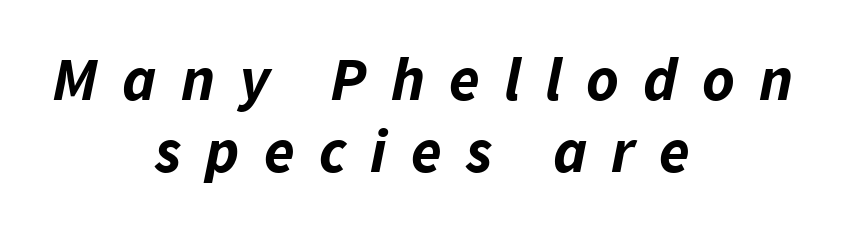
The image shows 62 px bold type, italic (leaning right); set centered, line spacing 1.16x, unusually wide letter spacing (+0.39 em), not underlined; low stroke contrast and a medium x-height.
